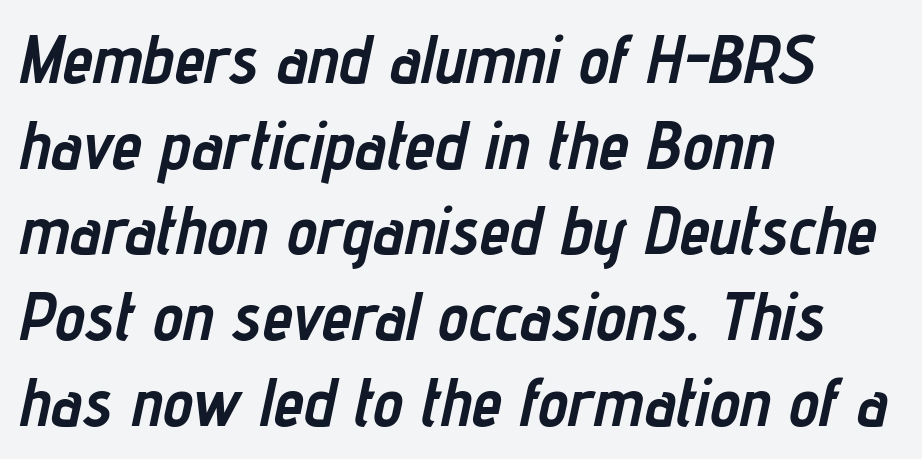
{"italic": "yes", "lean": "right", "slant_degrees": 12, "bold": "yes", "weight": "semibold", "width": "condensed", "stroke_contrast": "low", "x_height": "medium", "monospaced": "no", "underline": "no", "align": "left", "line_spacing": "normal", "line_spacing_ratio": 1.26, "letter_spacing": "normal", "letter_spacing_em": 0.0, "glyph_px": 68}
